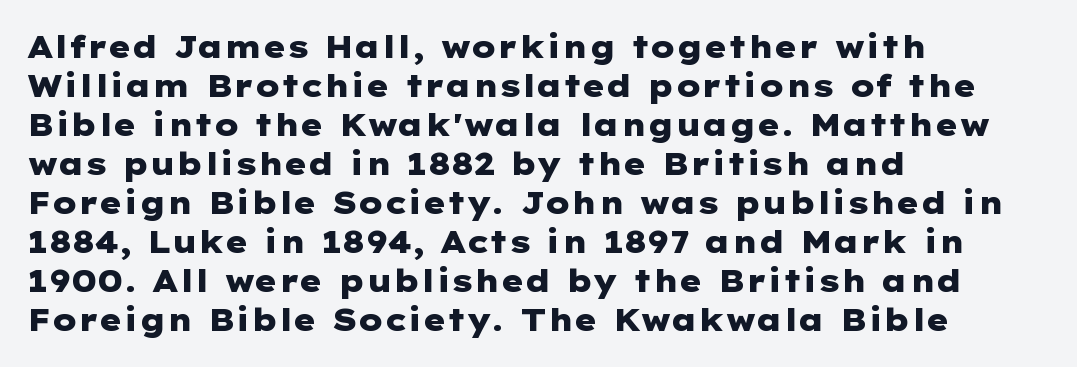
The image shows 31 px heavy, wide sans-serif type, upright; set left-aligned, normal line spacing (1.26x), normal letter spacing, not underlined; low stroke contrast and a medium x-height.
